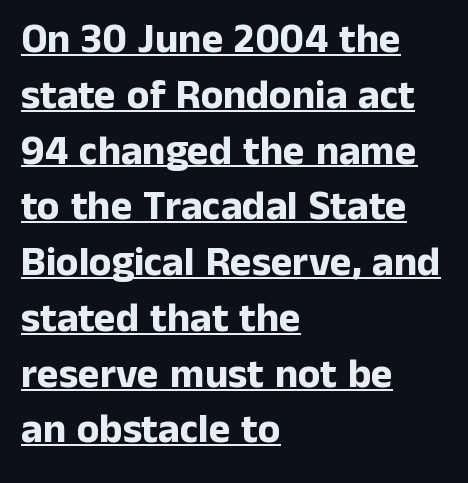
Q: Is the text bold? A: Yes.
Q: Is the text italic (slanted)? A: No, it is upright.
Q: Is the typeface a serif or a sans-serif typeface? A: Sans-serif.
Q: Is the text underlined? A: Yes.
Q: How is the paragraph aligned? A: Left-aligned.
Q: Is the spacing between letters normal or unusually wide? A: Normal.
Q: Is the spacing between lines tight, normal or loose? A: Normal.
Q: Width (condensed, normal, or wide)? A: Normal.
Q: Stroke contrast? A: Low.
Q: x-height? A: Medium.
Q: Monospaced? A: No.
